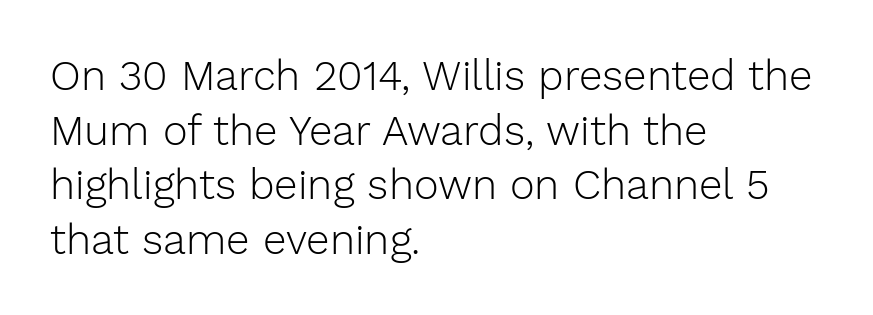
Serifs: no, the terminals of the letterforms are clean. Compared with a typical body face, this is equally light or lighter still. Line spacing here is normal. Each letter keeps its own natural width here, so spacing adapts to shape. Caption: multi-line text, flush left, ragged right.
